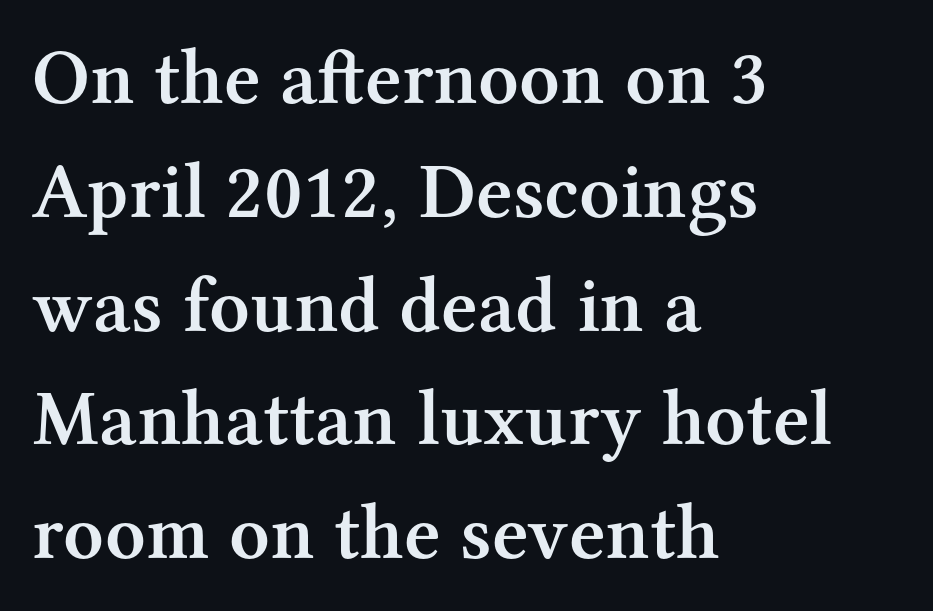
{"serif": "yes", "italic": "no", "bold": "semi", "weight": "semibold", "width": "normal", "stroke_contrast": "medium", "x_height": "medium", "monospaced": "no", "underline": "no", "align": "left", "line_spacing": "normal", "line_spacing_ratio": 1.44, "letter_spacing": "normal", "letter_spacing_em": 0.0, "glyph_px": 79}
